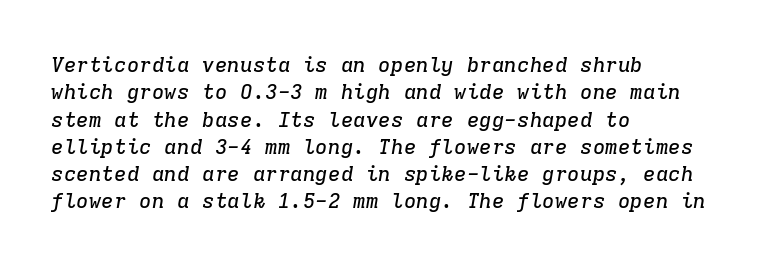
The image shows 21 px text type, italic (leaning right); set left-aligned, normal line spacing (1.3x), normal letter spacing, not underlined.
